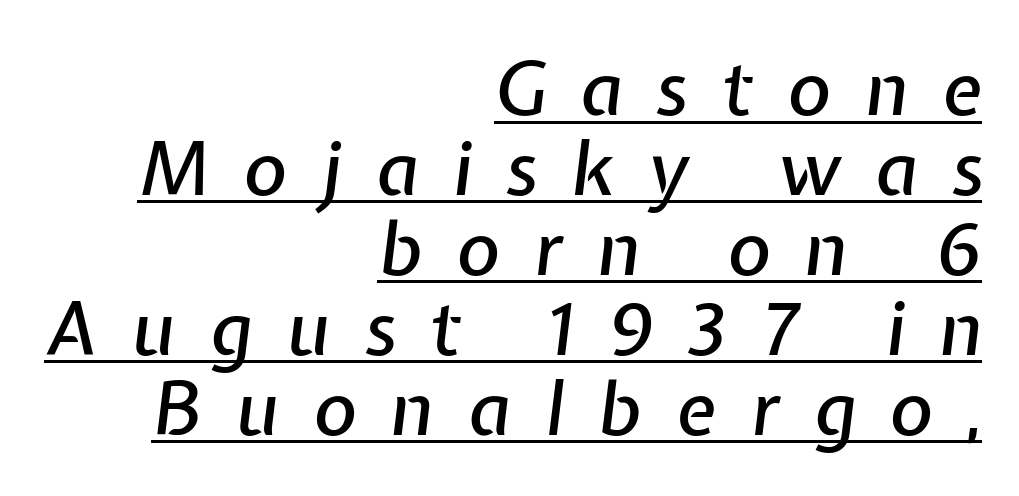
Q: Is the text italic (slanted)? A: Yes, it leans right by about 7 degrees.
Q: Is the text underlined? A: Yes.
Q: How is the paragraph aligned? A: Right-aligned.
Q: Is the spacing between letters normal or unusually wide? A: Unusually wide.
Q: Is the spacing between lines tight, normal or loose? A: Tight.
Q: Width (condensed, normal, or wide)? A: Normal.
Q: Stroke contrast? A: Low.
Q: x-height? A: Medium.
Q: Monospaced? A: No.
